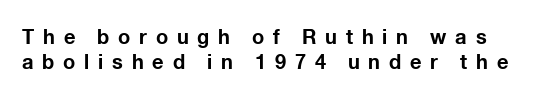
Q: Is the text bold? A: Yes.
Q: Is the text italic (slanted)? A: No, it is upright.
Q: Is the text underlined? A: No.
Q: Is the spacing between letters normal or unusually wide? A: Unusually wide.
